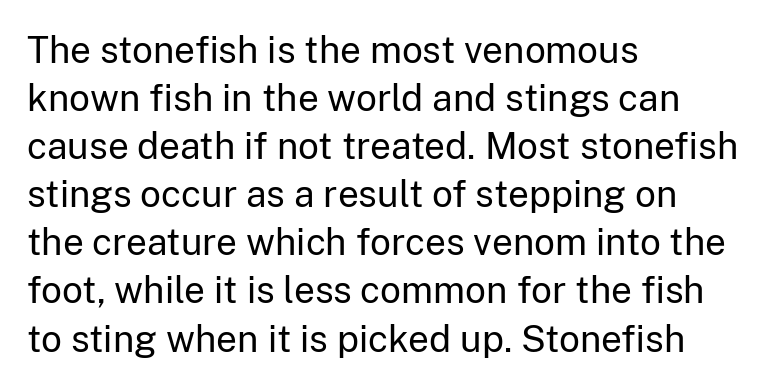
{"serif": "no", "italic": "no", "bold": "no", "weight": "regular", "width": "normal", "stroke_contrast": "low", "x_height": "medium", "monospaced": "no", "underline": "no", "align": "left", "line_spacing": "normal", "line_spacing_ratio": 1.3, "letter_spacing": "normal", "letter_spacing_em": 0.0, "glyph_px": 37}
